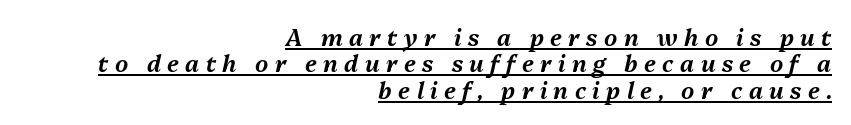
The image shows 23 px text type, italic (leaning right); set right-aligned, tight line spacing (1.15x), unusually wide letter spacing (+0.28 em), underlined.
